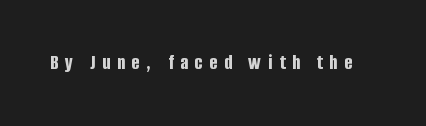
{"italic": "no", "bold": "yes", "underline": "no", "letter_spacing": "wide", "letter_spacing_em": 0.32, "glyph_px": 21}
